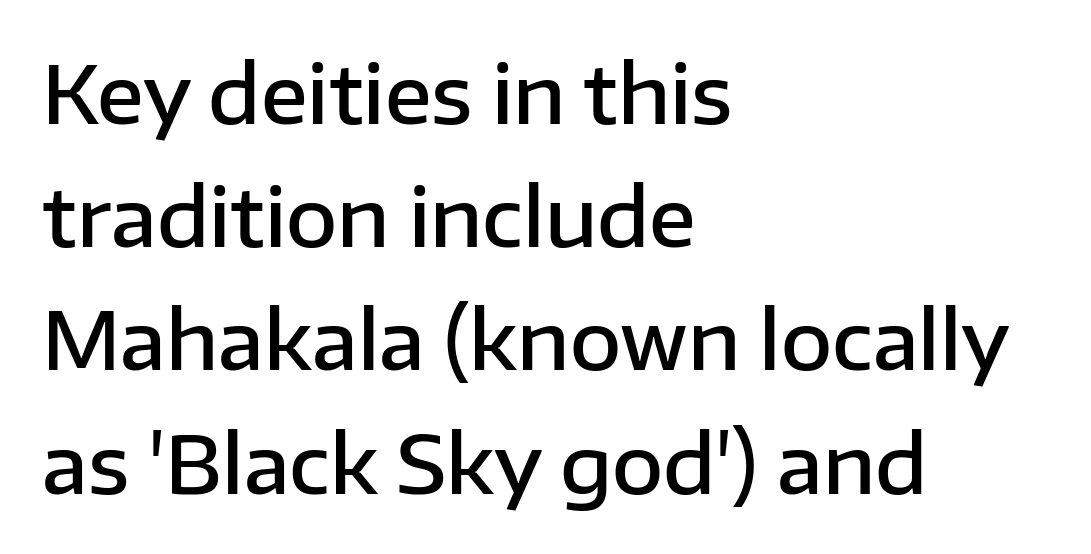
Q: Is the text bold? A: Semi-bold.
Q: Is the text italic (slanted)? A: No, it is upright.
Q: Is the typeface a serif or a sans-serif typeface? A: Sans-serif.
Q: Is the text underlined? A: No.
Q: How is the paragraph aligned? A: Left-aligned.
Q: Is the spacing between letters normal or unusually wide? A: Normal.
Q: Is the spacing between lines tight, normal or loose? A: Normal.
Q: Width (condensed, normal, or wide)? A: Normal.
Q: Stroke contrast? A: Low.
Q: x-height? A: Medium.
Q: Monospaced? A: No.
